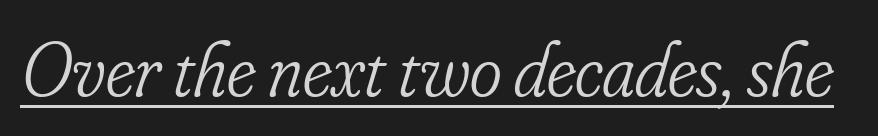
This sample has the flowing, uneven cadence of proportional lettering. You can see a thin bar hugging the bottom of the glyphs. Nothing heavy about these letters — not bold at all. Each letter's strokes conclude with small projecting serifs.
